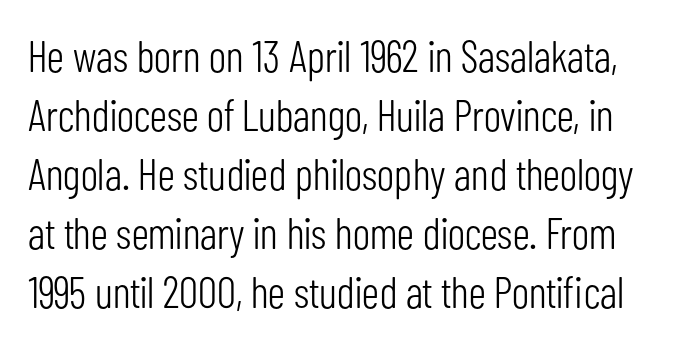
The image shows 44 px light, condensed sans-serif type, upright; set normal line spacing (1.34x), normal letter spacing, not underlined; low stroke contrast and a medium x-height.
